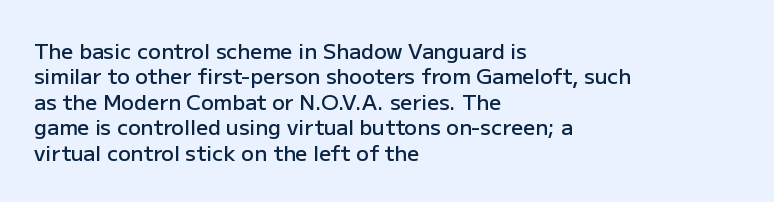
Characters follow at the spacing the type designer built in. Quick note: underline off. Line beginnings align vertically; line endings do not. Does the lettering tilt? It doesn't — this is upright. This is moderately heavy type, rendered in semibold.
